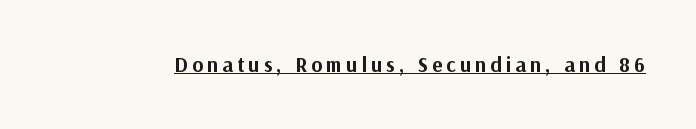
{"italic": "no", "bold": "yes", "underline": "yes", "glyph_px": 21}
